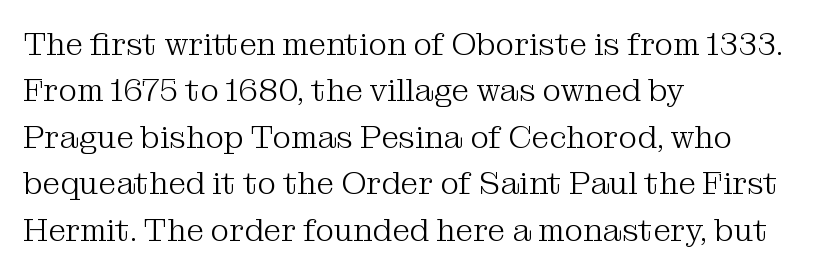
Q: Is the text bold? A: No.
Q: Is the text italic (slanted)? A: No, it is upright.
Q: Is the typeface a serif or a sans-serif typeface? A: Serif.
Q: Is the text underlined? A: No.
Q: How is the paragraph aligned? A: Left-aligned.
Q: Is the spacing between letters normal or unusually wide? A: Normal.
Q: Is the spacing between lines tight, normal or loose? A: Normal.
Q: Width (condensed, normal, or wide)? A: Normal.
Q: Stroke contrast? A: Medium.
Q: x-height? A: Medium.
Q: Monospaced? A: No.
